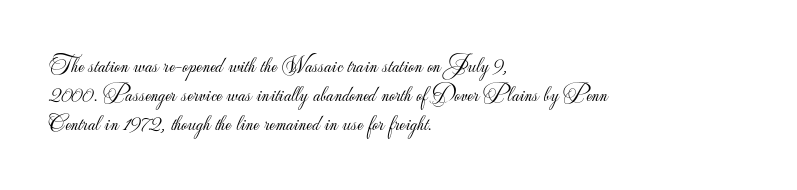
Nothing unusual about the tracking: characters are spaced as the font intends. Caption: multi-line text, flush left, ragged right. How would I describe the line gaps? Plain and ordinary. Unbolded letterforms with no extra heft.
